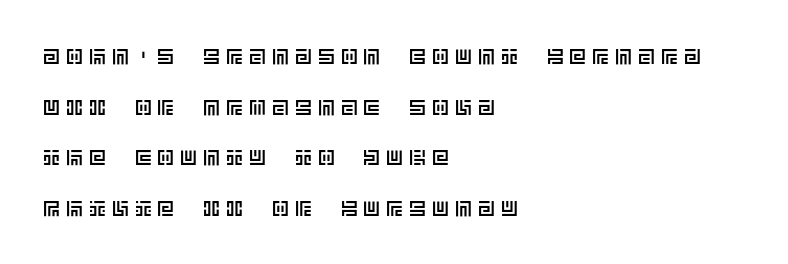
Q: Is the text italic (slanted)? A: No, it is upright.
Q: Is the text underlined? A: No.
Q: How is the paragraph aligned? A: Left-aligned.
Q: Is the spacing between letters normal or unusually wide? A: Unusually wide.
Q: Is the spacing between lines tight, normal or loose? A: Loose.
